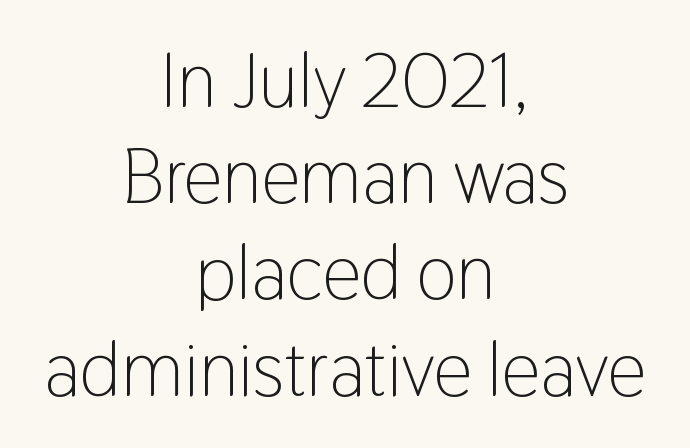
Honestly, there is no underline to notice here at all. Neither beginnings nor endings align; midpoints do. Character widths vary here, with narrow letters taking less room than wide ones. Normally led — the rows are evenly, conventionally spaced.
